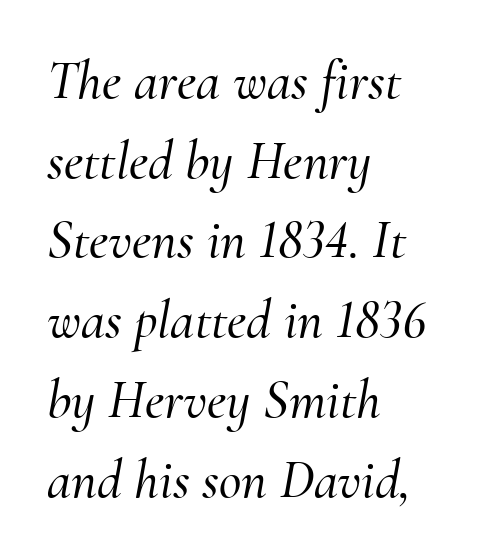
Layout note: lines flush left. The rendering shows small feet on the letterforms — a serif design. Words float on clear page, feet unadorned. The gaps between neighbouring characters are ordinary and unremarkable. Each new line begins a customary step beneath the previous one. Each letter keeps its own natural width here, so spacing adapts to shape.
